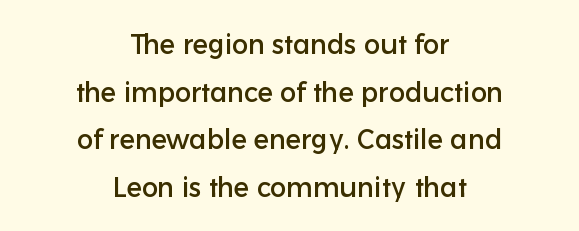
{"italic": "no", "underline": "no", "align": "center", "line_spacing_ratio": 1.76, "letter_spacing": "normal", "letter_spacing_em": 0.0, "glyph_px": 27}
